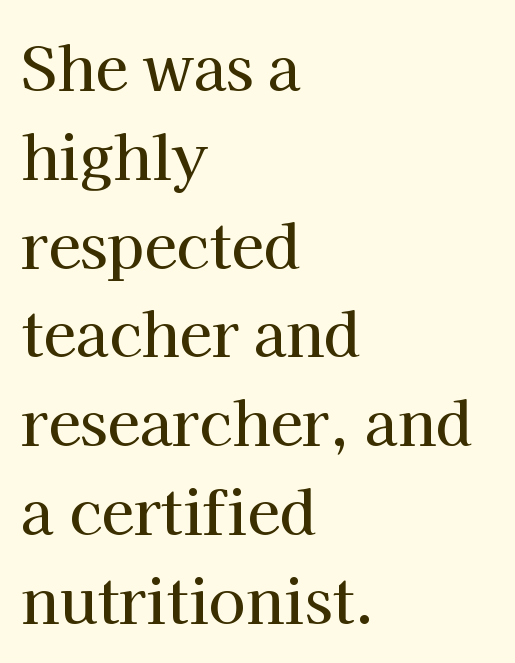
{"serif": "yes", "italic": "no", "width": "normal", "stroke_contrast": "high", "x_height": "medium", "monospaced": "no", "underline": "no", "align": "left", "line_spacing": "normal", "line_spacing_ratio": 1.48, "letter_spacing": "normal", "letter_spacing_em": 0.0, "glyph_px": 60}
